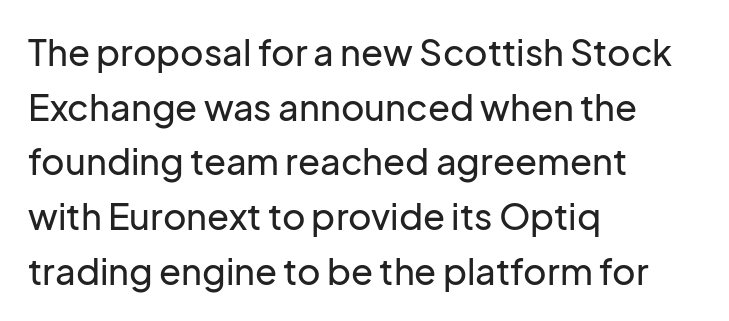
{"serif": "no", "italic": "no", "width": "normal", "stroke_contrast": "low", "x_height": "medium", "monospaced": "no", "underline": "no", "align": "left", "line_spacing": "normal", "line_spacing_ratio": 1.52, "letter_spacing": "normal", "letter_spacing_em": 0.0, "glyph_px": 36}
